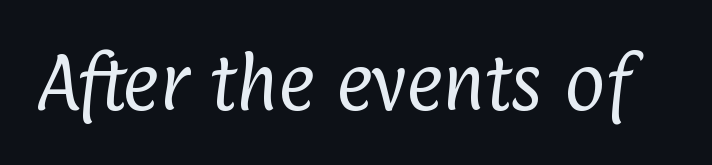
{"serif": "no", "bold": "no", "weight": "regular", "width": "condensed", "stroke_contrast": "low", "x_height": "medium", "monospaced": "no", "underline": "no", "letter_spacing": "normal", "letter_spacing_em": 0.0, "glyph_px": 63}
